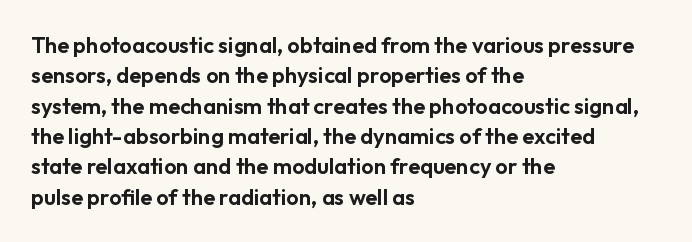
{"italic": "no", "underline": "no", "align": "left", "line_spacing": "normal", "line_spacing_ratio": 1.38, "letter_spacing": "normal", "letter_spacing_em": 0.0, "glyph_px": 22}
